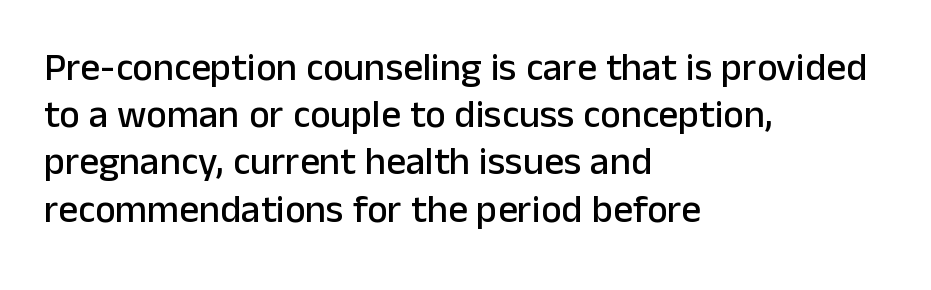
You could not count columns in this text — the font is proportionally spaced. The gap between lines stays unmarked. Quick note: not italic, upright. Short note: letters normally spaced. Alignment: flush left.
